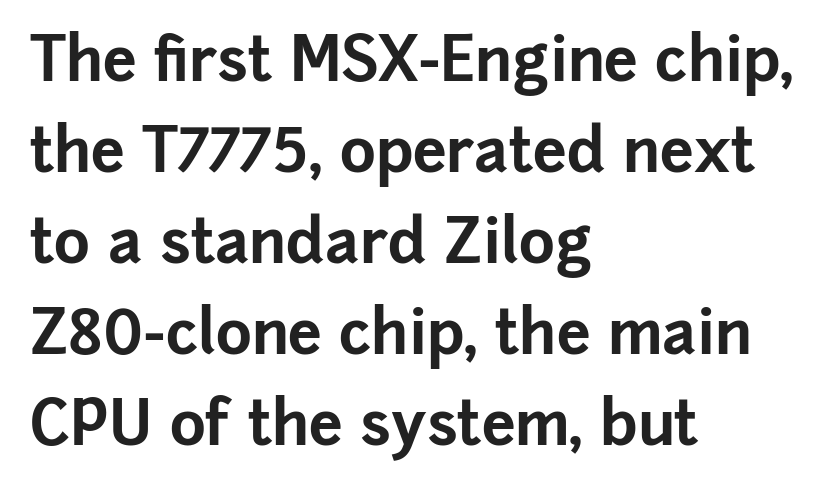
{"serif": "no", "italic": "no", "bold": "yes", "weight": "bold", "width": "normal", "stroke_contrast": "low", "x_height": "medium", "monospaced": "no", "underline": "no", "align": "left", "line_spacing": "normal", "line_spacing_ratio": 1.49, "letter_spacing": "normal", "letter_spacing_em": 0.0, "glyph_px": 61}
